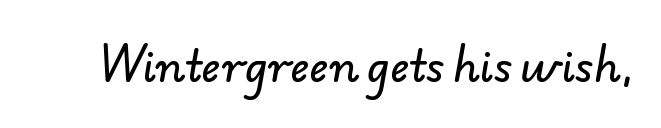
Q: Is the typeface a serif or a sans-serif typeface? A: Sans-serif.
Q: Is the text underlined? A: No.
Q: Is the spacing between letters normal or unusually wide? A: Normal.
Q: Width (condensed, normal, or wide)? A: Normal.
Q: Stroke contrast? A: Low.
Q: x-height? A: Small.
Q: Monospaced? A: No.
